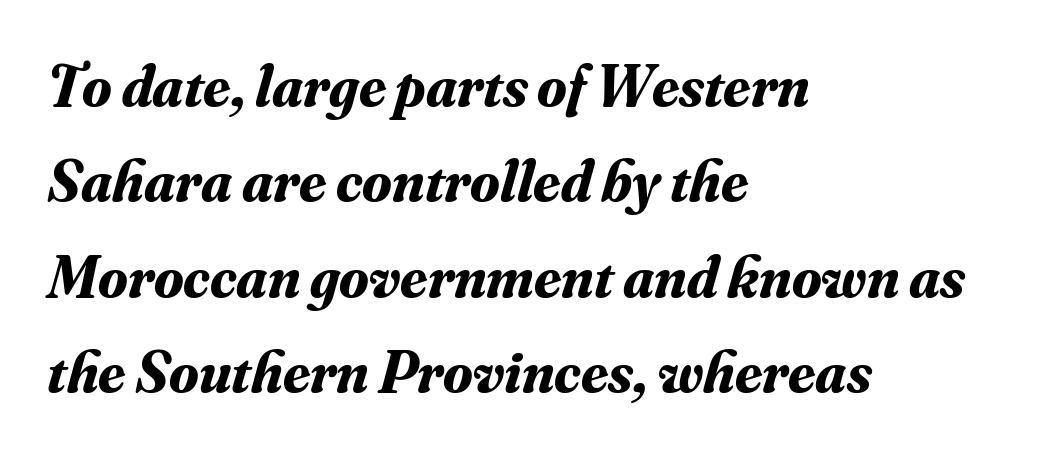
The image shows 60 px bold serif type, italic (leaning right); set left-aligned, normal line spacing (1.59x), normal letter spacing, not underlined; medium stroke contrast and a small x-height.
